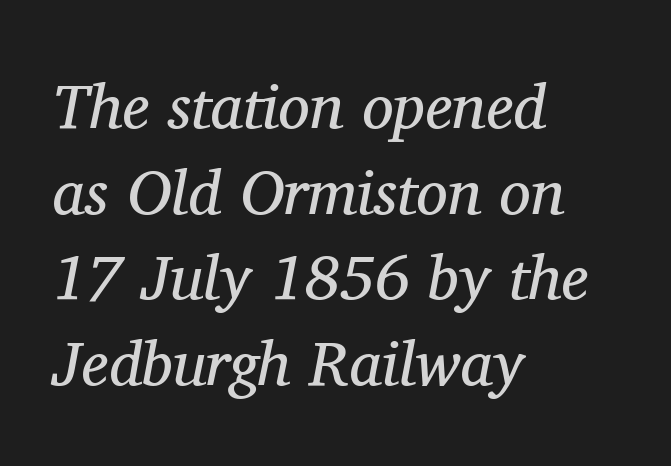
Q: Is the text bold? A: No.
Q: Is the text italic (slanted)? A: Yes, it leans right by about 11 degrees.
Q: Is the typeface a serif or a sans-serif typeface? A: Serif.
Q: Is the text underlined? A: No.
Q: How is the paragraph aligned? A: Left-aligned.
Q: Is the spacing between letters normal or unusually wide? A: Normal.
Q: Is the spacing between lines tight, normal or loose? A: Normal.
Q: Width (condensed, normal, or wide)? A: Normal.
Q: Stroke contrast? A: Medium.
Q: x-height? A: Medium.
Q: Monospaced? A: No.
